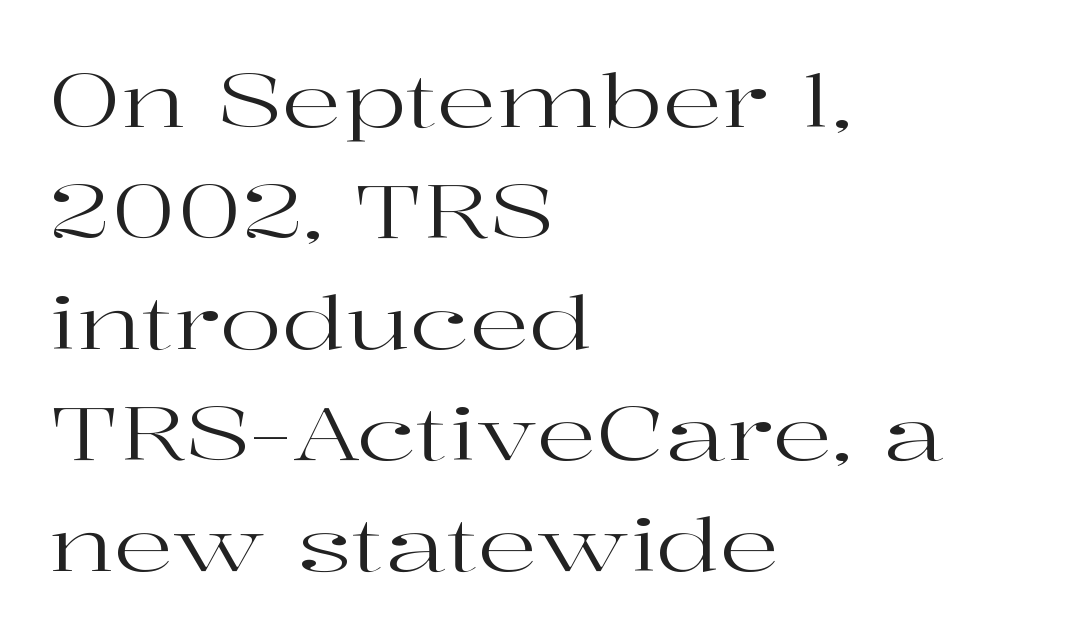
The glyphs in this specimen are seriffed. The tracking reads as untouched default to a designer's eye. Plain, unruled lines of type. The paragraph shown leans on its left margin. It's the straight-up-and-down kind of type. A typesetter would call this leading conventional body-copy spacing.
